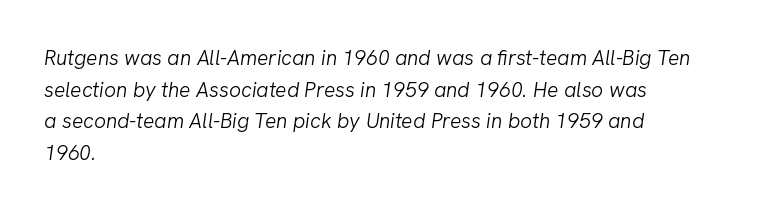
{"italic": "yes", "lean": "right", "slant_degrees": 8, "bold": "no", "underline": "no", "align": "left", "line_spacing": "normal", "line_spacing_ratio": 1.51, "letter_spacing": "normal", "letter_spacing_em": 0.0, "glyph_px": 21}
